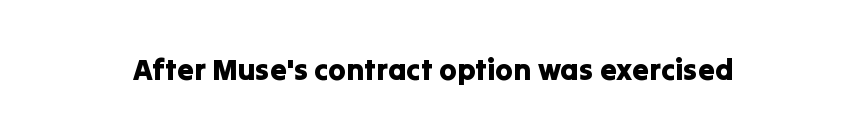
{"serif": "no", "italic": "no", "width": "normal", "stroke_contrast": "low", "x_height": "medium", "monospaced": "no", "underline": "no", "letter_spacing": "normal", "letter_spacing_em": 0.0, "glyph_px": 30}
